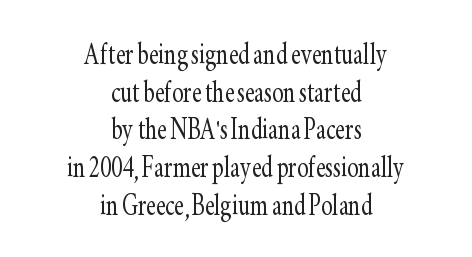
The image shows 34 px light, condensed serif type, upright; set centered, tight line spacing (1.11x), normal letter spacing, not underlined; low stroke contrast and a small x-height.
